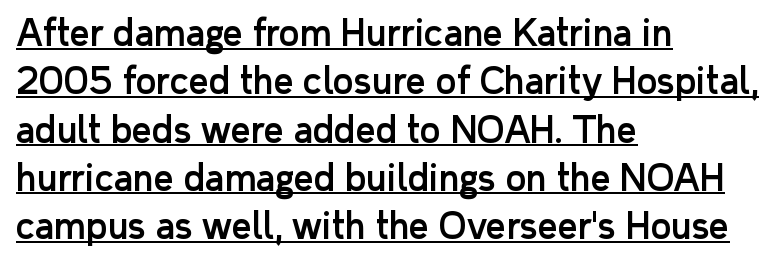
Q: Is the text italic (slanted)? A: No, it is upright.
Q: Is the typeface a serif or a sans-serif typeface? A: Sans-serif.
Q: Is the text underlined? A: Yes.
Q: How is the paragraph aligned? A: Left-aligned.
Q: Is the spacing between letters normal or unusually wide? A: Normal.
Q: Is the spacing between lines tight, normal or loose? A: Normal.
Q: Width (condensed, normal, or wide)? A: Normal.
Q: Stroke contrast? A: Low.
Q: x-height? A: Medium.
Q: Monospaced? A: No.
